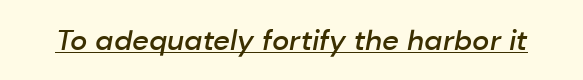
{"italic": "yes", "lean": "right", "slant_degrees": 10, "bold": "semi", "weight": "semibold", "width": "normal", "stroke_contrast": "low", "x_height": "medium", "monospaced": "no", "underline": "yes", "letter_spacing": "normal", "letter_spacing_em": 0.0, "glyph_px": 29}
